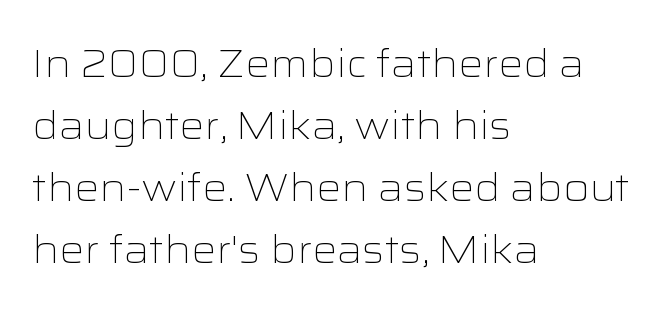
The image shows 39 px light, wide sans-serif type, upright; set left-aligned, normal line spacing (1.59x), normal letter spacing, not underlined; low stroke contrast and a medium x-height.
